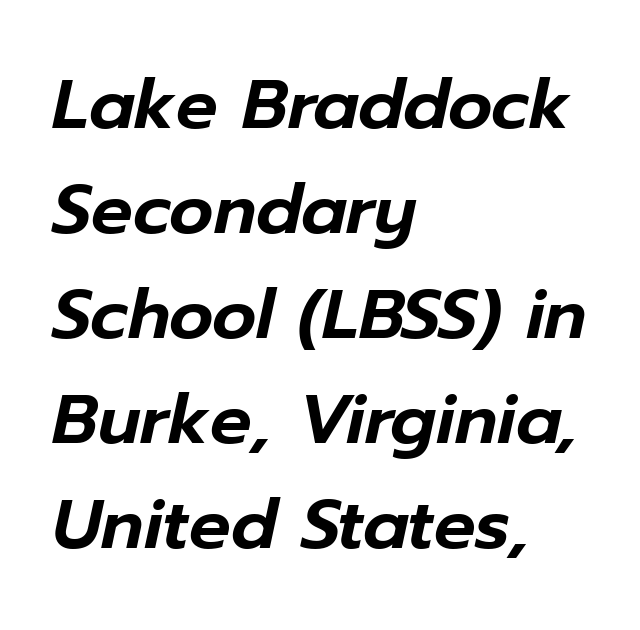
{"italic": "yes", "lean": "right", "slant_degrees": 12, "width": "normal", "stroke_contrast": "low", "x_height": "medium", "monospaced": "no", "underline": "no", "align": "left", "line_spacing": "normal", "line_spacing_ratio": 1.52, "letter_spacing": "normal", "letter_spacing_em": 0.0, "glyph_px": 69}
